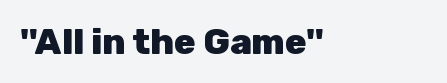
Designer's note — italics off, roman on. What weight is shown? A full bold with thick strokes. Caption: multi-line text, flush left, ragged right. Glyph-to-glyph distance matches everyday printed text. The strip under each line holds only bare page. To sum up the face: it is a sans, with no serifs.
